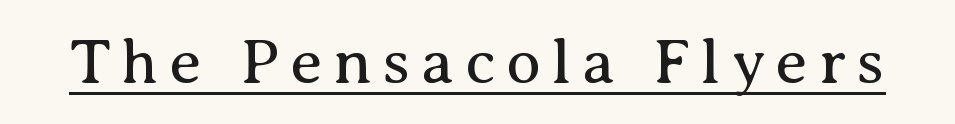
The passage shown is typed in a proportional face where columns would drift. Counters stay open thanks to moderate or lighter strokes. Italic: no, the glyphs are upright roman. Caption: lettering with a line underneath. Note: serifs present on the glyphs.
